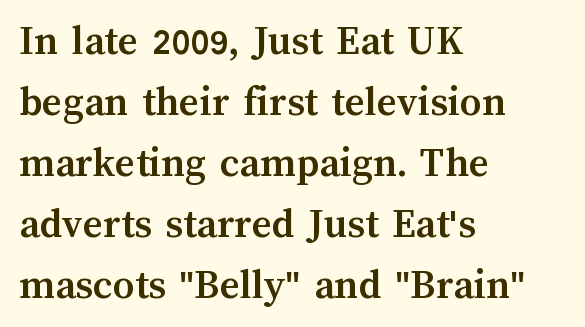
{"italic": "no", "bold": "yes", "weight": "semibold", "width": "normal", "stroke_contrast": "medium", "x_height": "medium", "monospaced": "no", "underline": "no", "align": "left", "line_spacing": "normal", "line_spacing_ratio": 1.42, "letter_spacing": "normal", "letter_spacing_em": 0.0, "glyph_px": 43}
